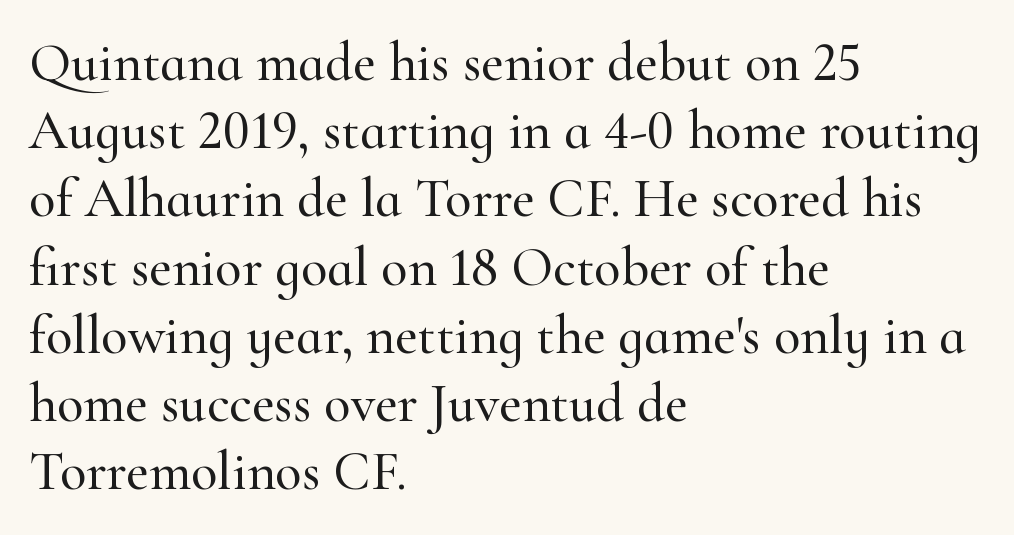
Unlike italic type, these characters show no tilt at all. The area under the type is left untouched. What kind of face is this? One with serifs. Typeset ragged right — the left edge is the straight one. Letter spacing: default.
